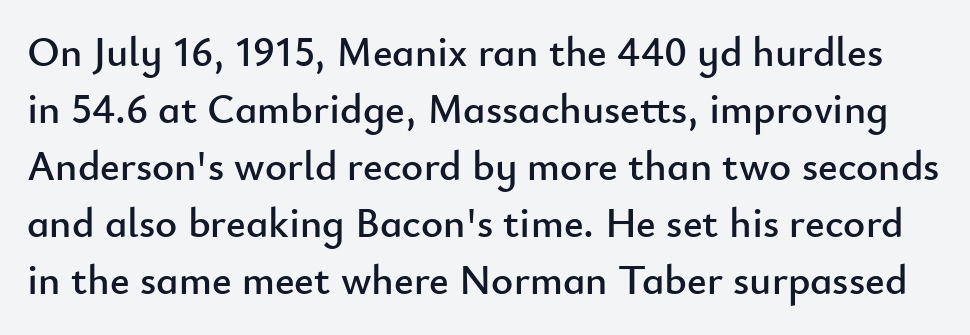
The image shows 42 px sans-serif type, upright; set normal line spacing (1.36x), normal letter spacing, not underlined; low stroke contrast and a small x-height.
